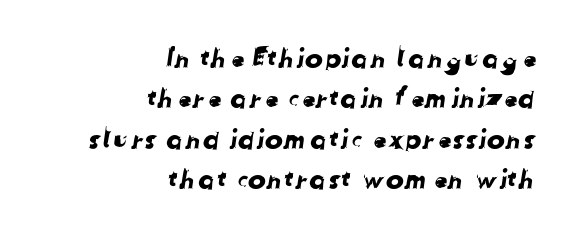
Q: Is the text underlined? A: No.
Q: How is the paragraph aligned? A: Right-aligned.
Q: Is the spacing between letters normal or unusually wide? A: Normal.
Q: Is the spacing between lines tight, normal or loose? A: Normal.
